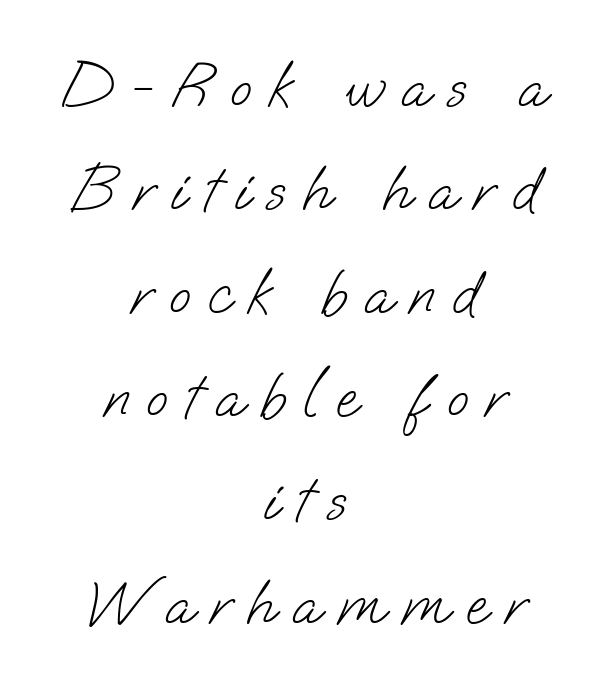
The text was rendered using a sans face with plain stroke endings. The strip under each line holds only bare page. Spacing between characters has been opened up far beyond the box default. Here the designer chose a conventional face with non-uniform glyph widths. Is the stroke heavy? The answer is a plain regular-or-lighter. Short and long lines alike share a common midpoint.
